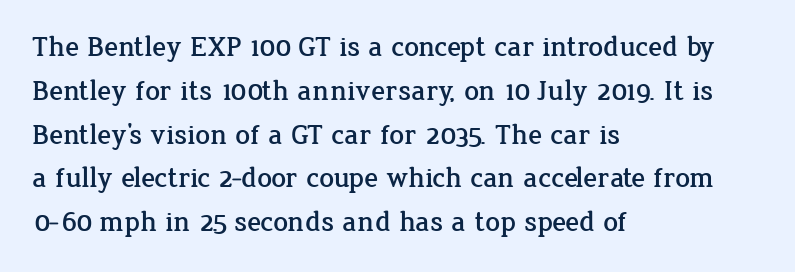
Q: Is the text italic (slanted)? A: No, it is upright.
Q: Is the typeface a serif or a sans-serif typeface? A: Serif.
Q: Is the text underlined? A: No.
Q: How is the paragraph aligned? A: Left-aligned.
Q: Is the spacing between letters normal or unusually wide? A: Normal.
Q: Is the spacing between lines tight, normal or loose? A: Normal.
Q: Width (condensed, normal, or wide)? A: Normal.
Q: Stroke contrast? A: Low.
Q: x-height? A: Medium.
Q: Monospaced? A: No.
